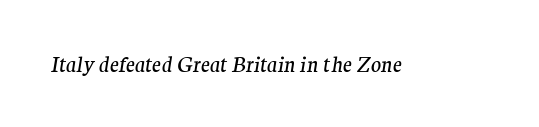
Q: Is the text bold? A: No.
Q: Is the text italic (slanted)? A: Yes, it leans right by about 9 degrees.
Q: Is the text underlined? A: No.
Q: Is the spacing between letters normal or unusually wide? A: Normal.
